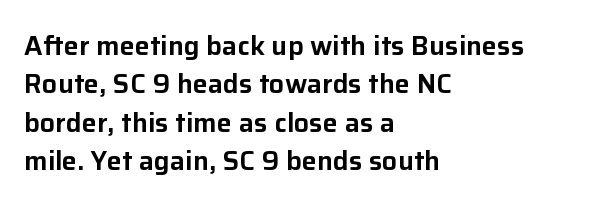
Compared with typical paragraphs, the rows here are spaced about the same. Posture: straight, roman, zero tilt. Inter-character spacing is left at the font's built-in metrics. The space beneath each line is pristine and unruled. The compositor pushed each line to the left boundary.
